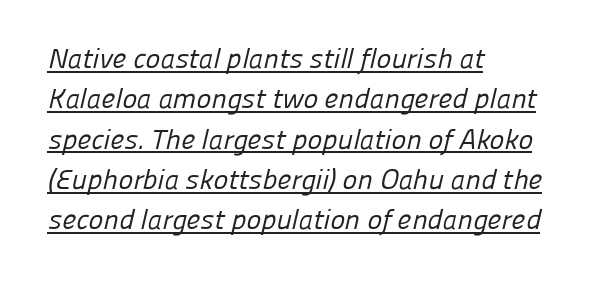
Is there an underline? Yes — a line sits under the letters. A student would call this left alignment; a typographer would say flush left, rag right. Caption: standard tracking, unaltered. The passage shown is typeset with a sans-serif family. Summary of vertical rhythm: regular, with standard interline spacing.
